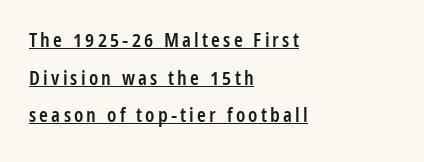
The image shows 20 px text type, upright; set left-aligned, line spacing 1.88x, underlined.
